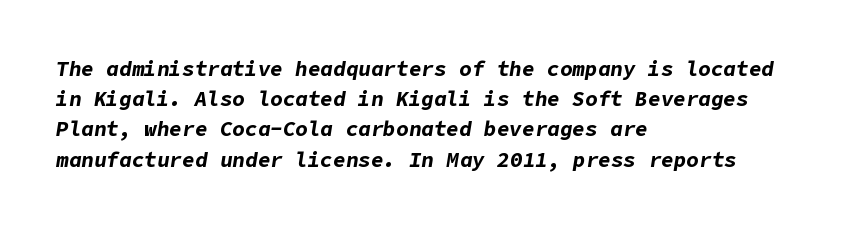
The image shows 21 px bold type, italic (leaning right); set left-aligned, normal line spacing (1.44x), normal letter spacing, not underlined.
